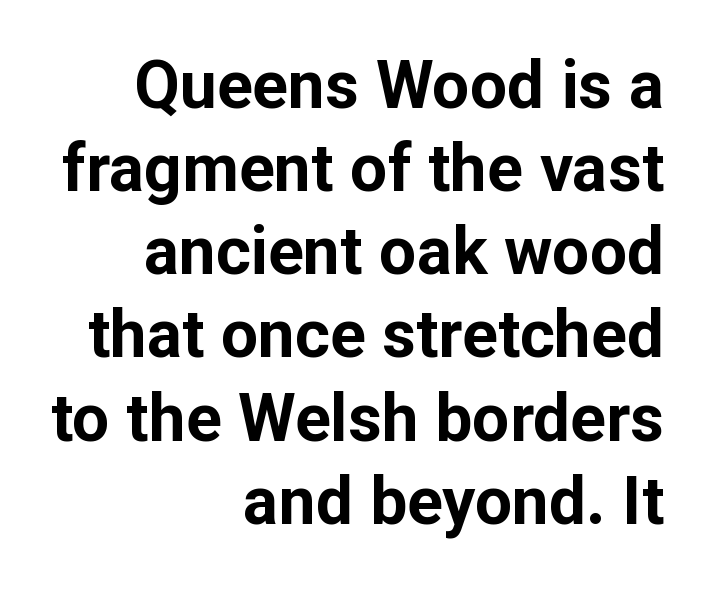
{"serif": "no", "italic": "no", "bold": "yes", "weight": "bold", "width": "normal", "stroke_contrast": "low", "x_height": "medium", "monospaced": "no", "underline": "no", "align": "right", "line_spacing": "normal", "line_spacing_ratio": 1.26, "letter_spacing": "normal", "letter_spacing_em": 0.0, "glyph_px": 66}
